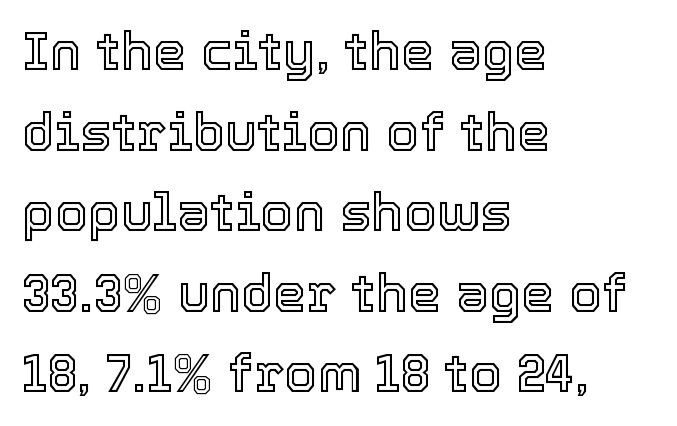
Q: Is the text italic (slanted)? A: No, it is upright.
Q: Is the text underlined? A: No.
Q: How is the paragraph aligned? A: Left-aligned.
Q: Is the spacing between letters normal or unusually wide? A: Normal.
Q: Is the spacing between lines tight, normal or loose? A: Normal.
Q: Width (condensed, normal, or wide)? A: Normal.
Q: x-height? A: Medium.
Q: Monospaced? A: No.
